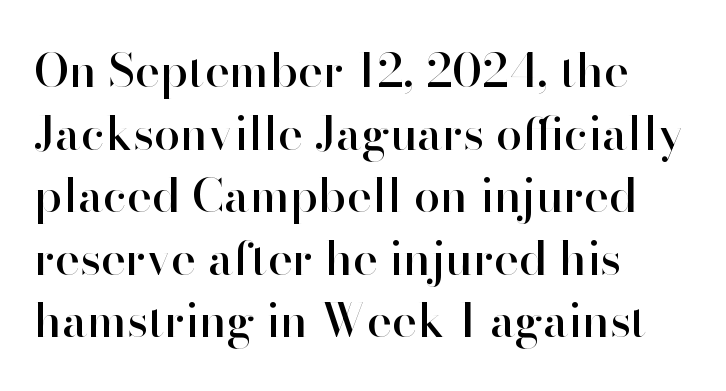
Q: Is the text italic (slanted)? A: No, it is upright.
Q: Is the typeface a serif or a sans-serif typeface? A: Sans-serif.
Q: Is the text underlined? A: No.
Q: How is the paragraph aligned? A: Left-aligned.
Q: Is the spacing between letters normal or unusually wide? A: Normal.
Q: Is the spacing between lines tight, normal or loose? A: Normal.
Q: Width (condensed, normal, or wide)? A: Normal.
Q: Stroke contrast? A: High.
Q: x-height? A: Small.
Q: Monospaced? A: No.
